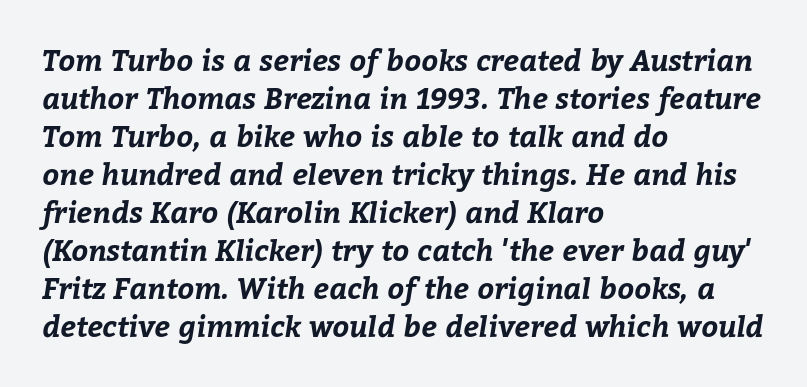
Q: Is the text bold? A: Yes.
Q: Is the text underlined? A: No.
Q: How is the paragraph aligned? A: Left-aligned.
Q: Is the spacing between letters normal or unusually wide? A: Normal.
Q: Is the spacing between lines tight, normal or loose? A: Normal.
Q: Width (condensed, normal, or wide)? A: Normal.
Q: Stroke contrast? A: Low.
Q: x-height? A: Medium.
Q: Monospaced? A: No.
